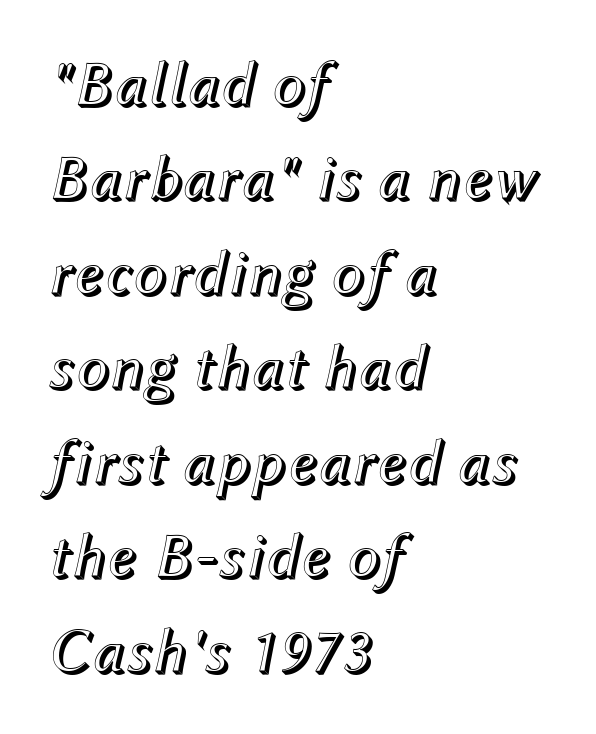
{"italic": "yes", "lean": "right", "slant_degrees": 12, "width": "normal", "x_height": "medium", "monospaced": "no", "underline": "no", "align": "left", "line_spacing": "normal", "line_spacing_ratio": 1.5, "letter_spacing": "normal", "letter_spacing_em": 0.0, "glyph_px": 63}
